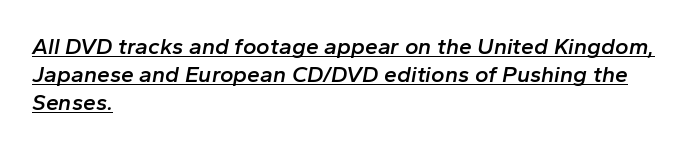
{"italic": "yes", "lean": "right", "slant_degrees": 10, "bold": "semi", "underline": "yes", "align": "left", "line_spacing_ratio": 1.21, "letter_spacing": "normal", "letter_spacing_em": 0.0, "glyph_px": 23}
